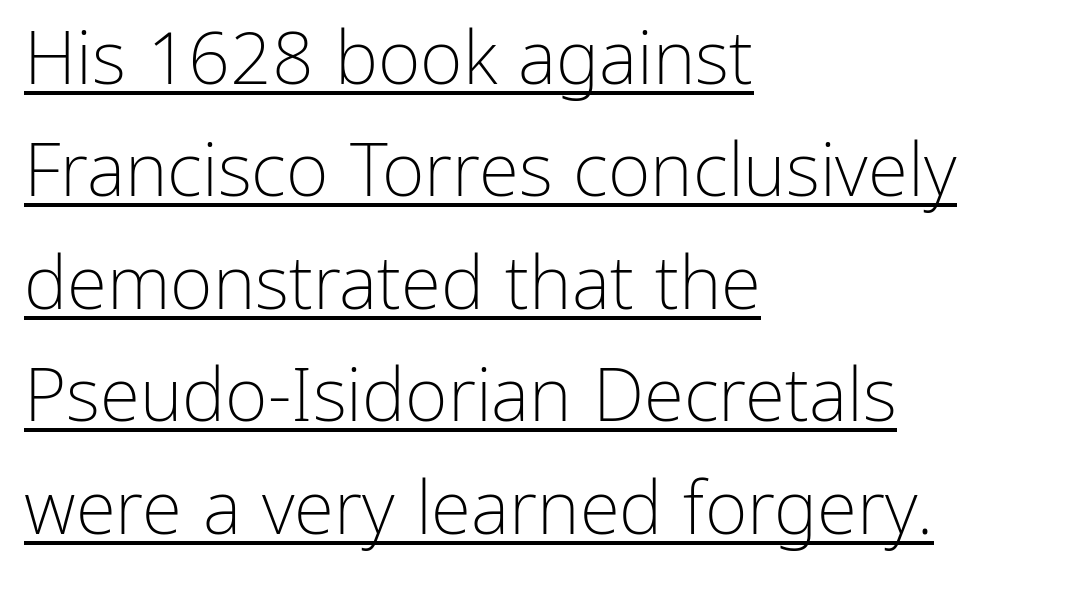
{"serif": "no", "italic": "no", "bold": "no", "weight": "light", "width": "normal", "stroke_contrast": "low", "x_height": "medium", "monospaced": "no", "underline": "yes", "align": "left", "line_spacing": "normal", "line_spacing_ratio": 1.54, "letter_spacing": "normal", "letter_spacing_em": 0.0, "glyph_px": 73}
